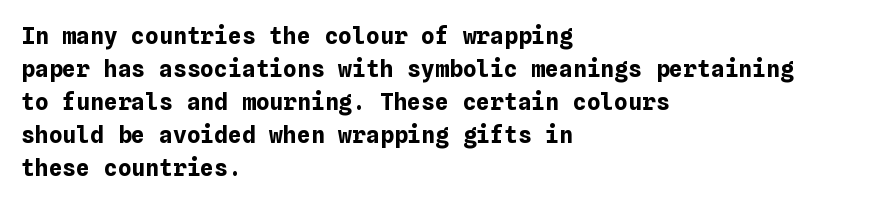
This sample keeps an unexceptional amount of space between lines. Strokes here are thick enough to call this a true bold. A student would call this left alignment; a typographer would say flush left, rag right. You can tell it's not italic because the verticals are truly vertical.
